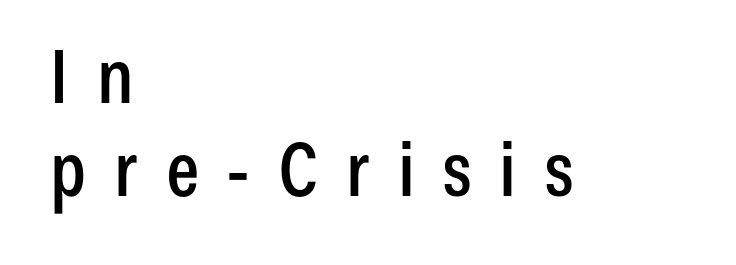
The letters advance in unequal steps, a hallmark of proportional type. Spacing between characters has been opened up far beyond the box default. The baseline area is clear. Serifs: no, the terminals of the letterforms are clean. This rendering uses left alignment, leaving the right contour irregular. This is roman type, the default non-slanted kind.
